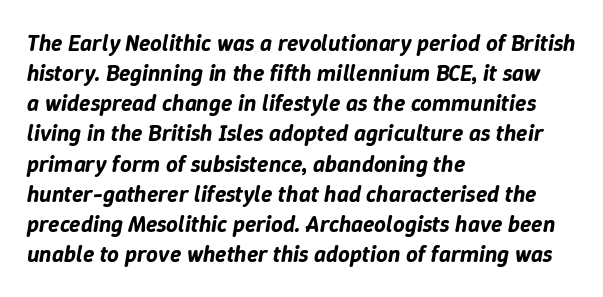
Q: Is the text italic (slanted)? A: Yes, it leans right by about 9 degrees.
Q: Is the text underlined? A: No.
Q: How is the paragraph aligned? A: Left-aligned.
Q: Is the spacing between letters normal or unusually wide? A: Normal.
Q: Is the spacing between lines tight, normal or loose? A: Normal.
